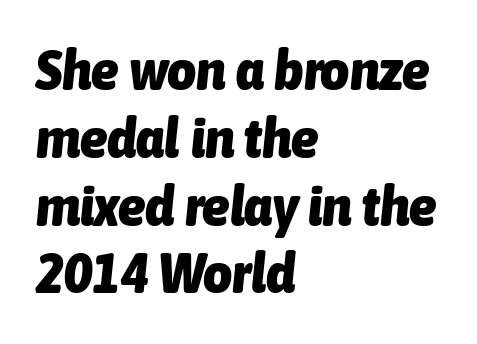
{"italic": "yes", "lean": "right", "slant_degrees": 6, "bold": "yes", "weight": "heavy", "width": "condensed", "stroke_contrast": "low", "x_height": "medium", "monospaced": "no", "underline": "no", "align": "left", "line_spacing_ratio": 1.21, "letter_spacing": "normal", "letter_spacing_em": 0.0, "glyph_px": 56}
